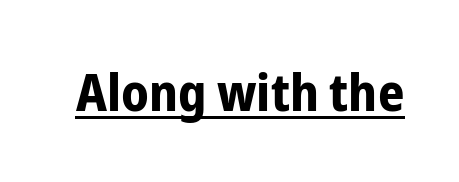
The image shows 52 px bold, condensed sans-serif type, upright; set normal letter spacing, underlined; low stroke contrast and a medium x-height.
